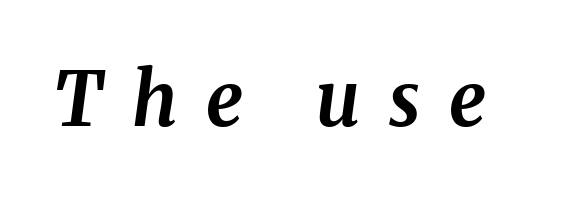
The image shows 74 px bold type, italic (leaning right); set unusually wide letter spacing (+0.39 em), not underlined; medium stroke contrast and a medium x-height.
